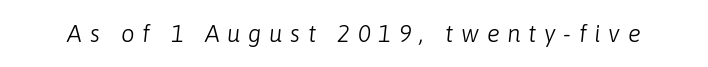
Q: Is the text bold? A: No.
Q: Is the text italic (slanted)? A: Yes, it leans right by about 6 degrees.
Q: Is the text underlined? A: No.
Q: Is the spacing between letters normal or unusually wide? A: Unusually wide.
